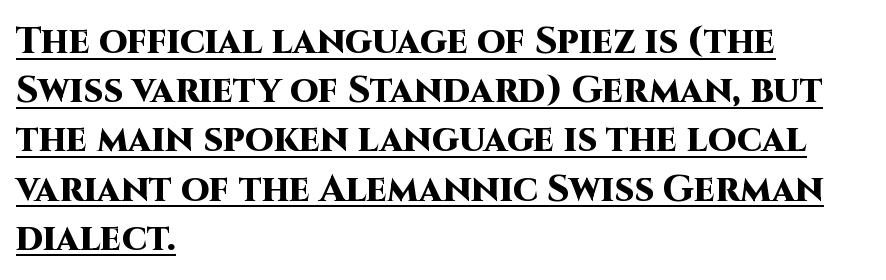
The image shows 37 px heavy sans-serif type, upright; set left-aligned, normal line spacing (1.33x), normal letter spacing, underlined; high stroke contrast and a large x-height.
